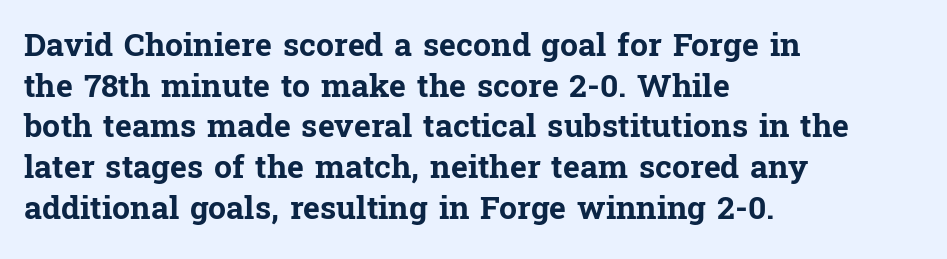
Q: Is the text bold? A: Yes.
Q: Is the text italic (slanted)? A: No, it is upright.
Q: Is the typeface a serif or a sans-serif typeface? A: Serif.
Q: Is the text underlined? A: No.
Q: How is the paragraph aligned? A: Left-aligned.
Q: Is the spacing between letters normal or unusually wide? A: Normal.
Q: Is the spacing between lines tight, normal or loose? A: Normal.
Q: Width (condensed, normal, or wide)? A: Normal.
Q: Stroke contrast? A: Low.
Q: x-height? A: Medium.
Q: Monospaced? A: No.
